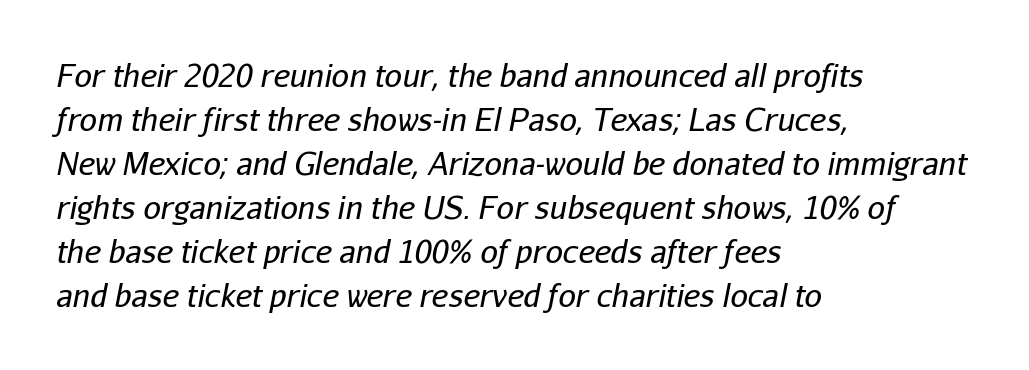
The image shows 31 px regular-weight type, italic (leaning right); set left-aligned, normal line spacing (1.42x), normal letter spacing, not underlined; low stroke contrast and a medium x-height.
